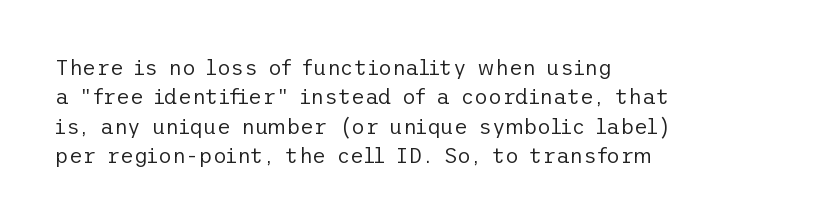
A clean baseline with only descenders dipping below it. If you drew a line through each stem, it would be perfectly vertical. Honestly, the row spacing looks completely unremarkable. Is this a heavy cut? Hardly; it is regular or lighter.
